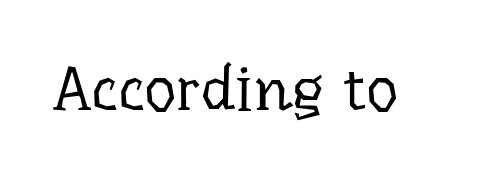
Tall strokes in this sample are plumb rather than angled. Any mark beneath the type? The region is blank. Caption: face not bold, strokes unweighted. Does the type have serifs? Yes, each stem ends in a small foot. Looks like regular typesetting: each glyph gets only the width it needs. The passage shown has conventional tracking throughout.
